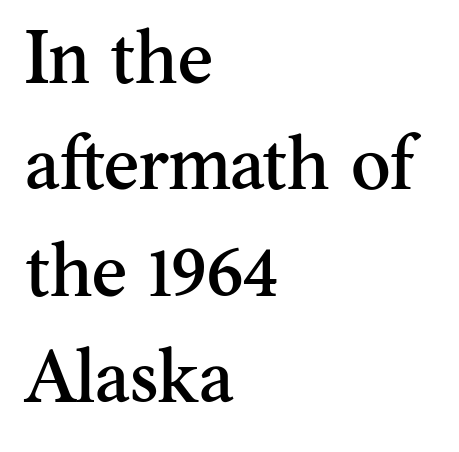
Q: Is the text italic (slanted)? A: No, it is upright.
Q: Is the typeface a serif or a sans-serif typeface? A: Serif.
Q: Is the text underlined? A: No.
Q: How is the paragraph aligned? A: Left-aligned.
Q: Is the spacing between letters normal or unusually wide? A: Normal.
Q: Is the spacing between lines tight, normal or loose? A: Normal.
Q: Width (condensed, normal, or wide)? A: Normal.
Q: Stroke contrast? A: Medium.
Q: x-height? A: Small.
Q: Monospaced? A: No.
